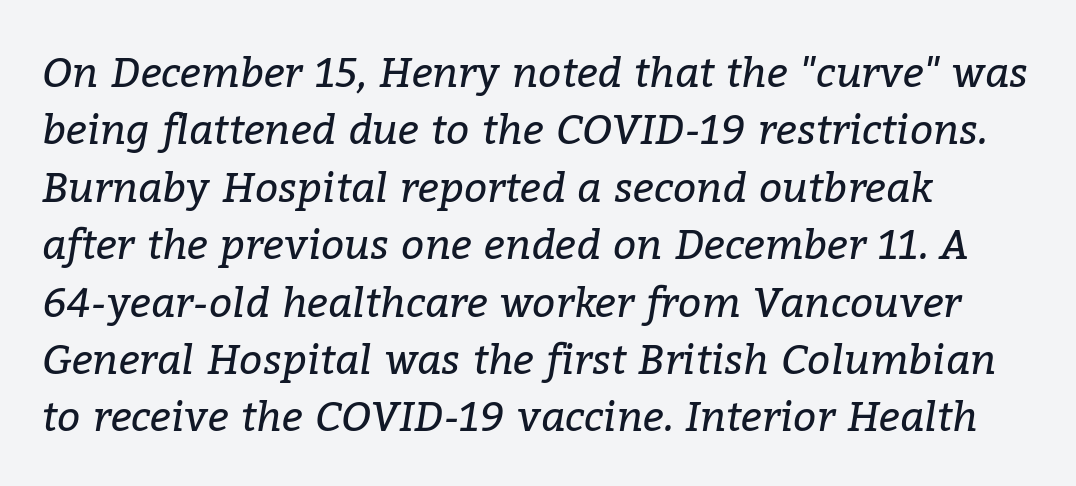
The weight would be labelled regular, book, light, or lighter still. What kind of face is this? One with serifs. Proportional: the letters do not fall into vertical columns. The face used here is rendered with its standard letterfit.
